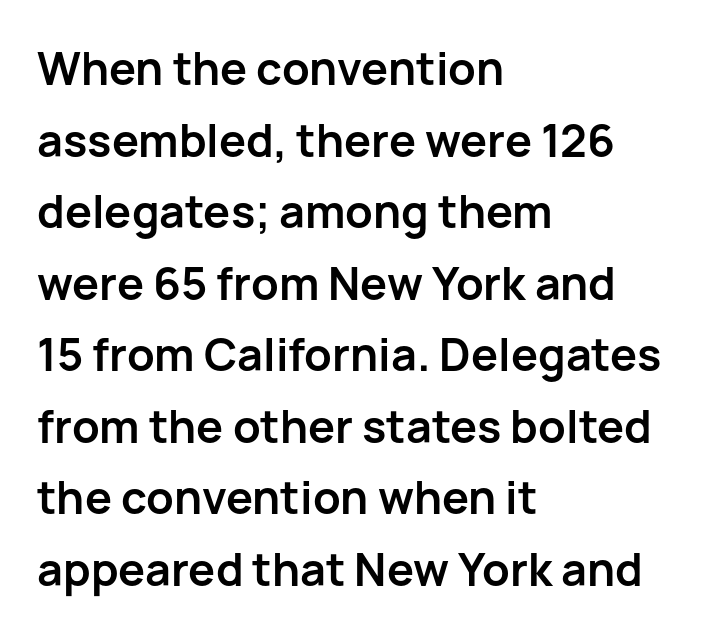
Caption: bold face, heavy strokes. Underline: absent. The passage shown has conventional tracking throughout. No italicization has been applied; the sample stays upright. Honestly, the row spacing looks completely unremarkable. Which margin do the lines hug? The left one — the right edge is uneven.
